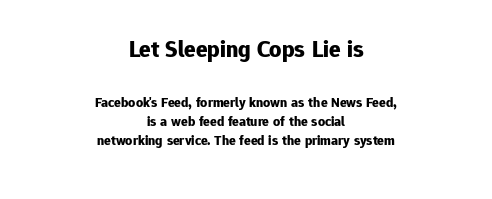
Q: Is the text bold? A: Yes.
Q: Is the text italic (slanted)? A: No, it is upright.
Q: Is the text underlined? A: No.
Q: How is the paragraph aligned? A: Centered.
Q: Is the spacing between letters normal or unusually wide? A: Normal.
Q: Is the spacing between lines tight, normal or loose? A: Normal.
Q: Which block of text is set in a larger size, the first (top) or the second (bottom)? A: The first (top) one.
